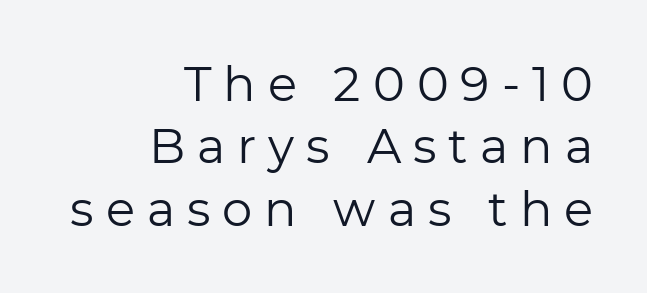
Stroke thickness stays within the range of a standard reading face or lighter. Check the space under the baseline: it is left empty. The lines are quadded right. The type sits square on the baseline with zero lean. What kind of face is this? One without serifs — a sans.
